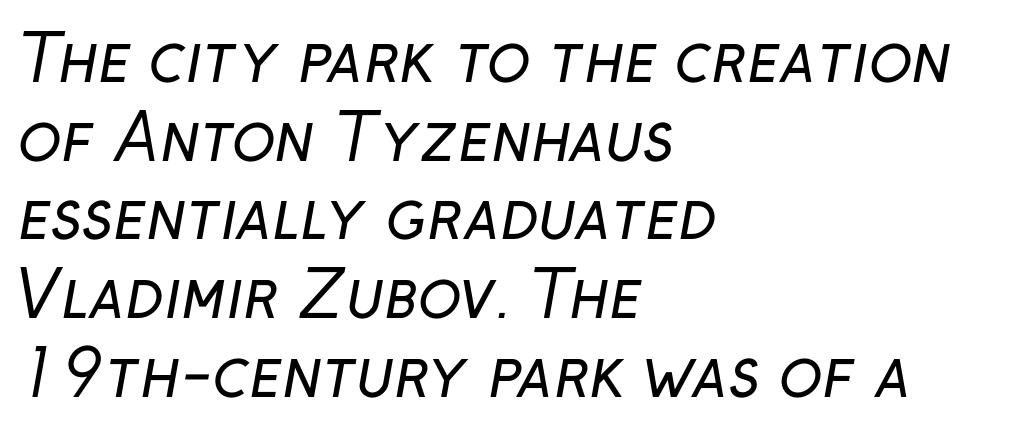
Q: Is the text bold? A: No.
Q: Is the typeface a serif or a sans-serif typeface? A: Sans-serif.
Q: Is the text underlined? A: No.
Q: How is the paragraph aligned? A: Left-aligned.
Q: Is the spacing between letters normal or unusually wide? A: Normal.
Q: Width (condensed, normal, or wide)? A: Normal.
Q: Stroke contrast? A: Low.
Q: x-height? A: Medium.
Q: Monospaced? A: No.
